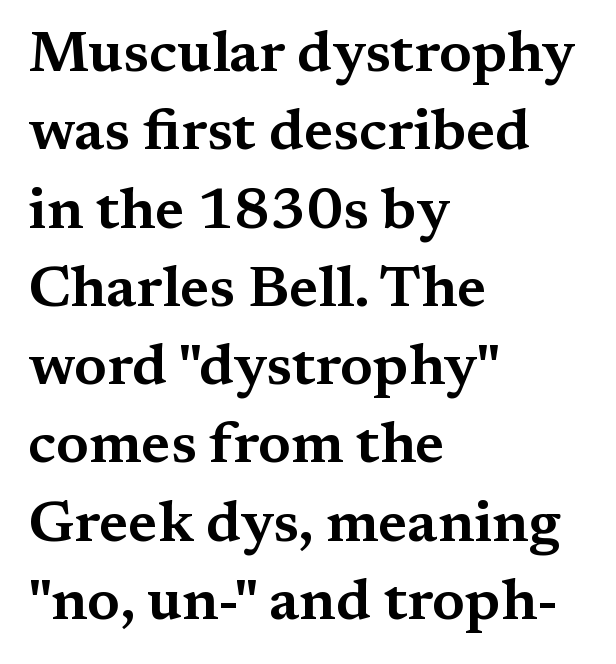
Vertically, the passage feels balanced, rows spaced as you'd expect. Check where the strokes stop: tiny serifs finish them off. A typesetter would call this proportional, since set widths differ per character. Alignment: flush left. This rendering features lettering with no underline.
